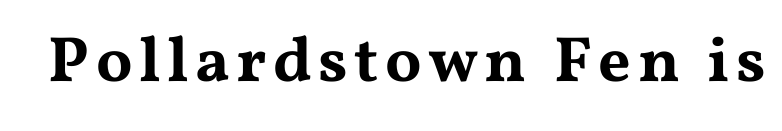
Q: Is the text italic (slanted)? A: No, it is upright.
Q: Is the typeface a serif or a sans-serif typeface? A: Serif.
Q: Is the text underlined? A: No.
Q: Width (condensed, normal, or wide)? A: Wide.
Q: Stroke contrast? A: Medium.
Q: x-height? A: Medium.
Q: Monospaced? A: No.
